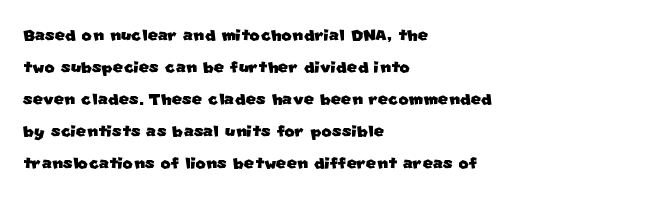
The image shows 22 px text type; set left-aligned, normal line spacing (1.46x), normal letter spacing, not underlined.
